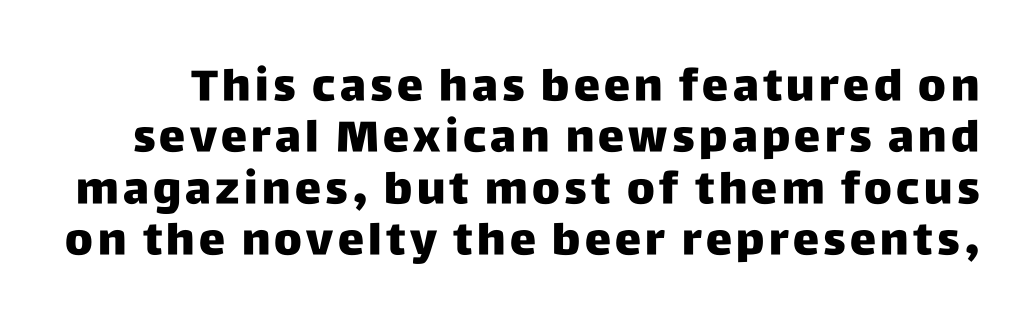
Spacing verdict: proportional, widths tailored to each character. The font family rendered here belongs to the sans-serif group. The space directly below the letters is spotless. It's the straight-up-and-down kind of type.
